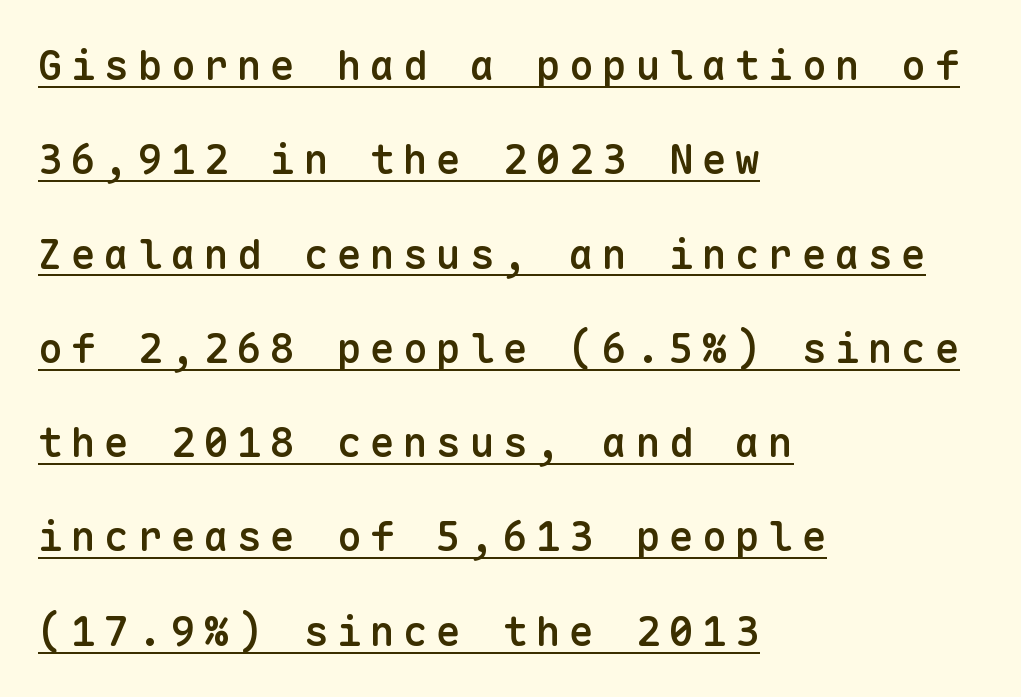
{"serif": "no", "italic": "no", "bold": "semi", "weight": "semibold", "width": "normal", "stroke_contrast": "low", "x_height": "medium", "monospaced": "yes", "underline": "yes", "align": "left", "line_spacing": "loose", "line_spacing_ratio": 2.3, "letter_spacing": "wide", "letter_spacing_em": 0.21, "glyph_px": 41}
